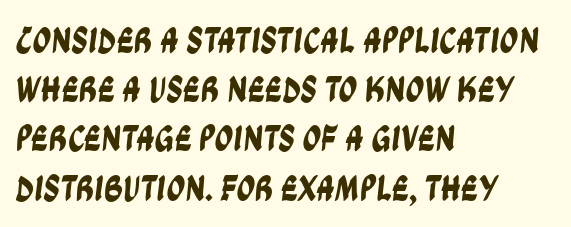
Q: Is the typeface a serif or a sans-serif typeface? A: Sans-serif.
Q: Is the text underlined? A: No.
Q: How is the paragraph aligned? A: Left-aligned.
Q: Is the spacing between letters normal or unusually wide? A: Normal.
Q: Is the spacing between lines tight, normal or loose? A: Normal.
Q: Width (condensed, normal, or wide)? A: Condensed.
Q: Stroke contrast? A: Low.
Q: x-height? A: Large.
Q: Monospaced? A: No.
